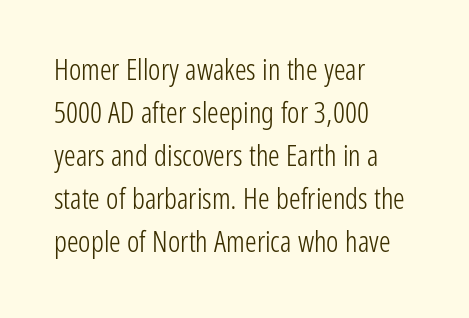
{"serif": "no", "italic": "no", "bold": "no", "weight": "light", "width": "condensed", "stroke_contrast": "low", "x_height": "medium", "monospaced": "no", "underline": "no", "align": "left", "line_spacing": "normal", "line_spacing_ratio": 1.48, "letter_spacing": "normal", "letter_spacing_em": 0.0, "glyph_px": 29}
